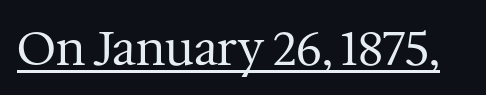
Proportional: the letters do not fall into vertical columns. The rendering keeps characters at their native spacing. The typeface has the unassuming heft of standard copy or less. The typeface chosen for these lines features serifs.
